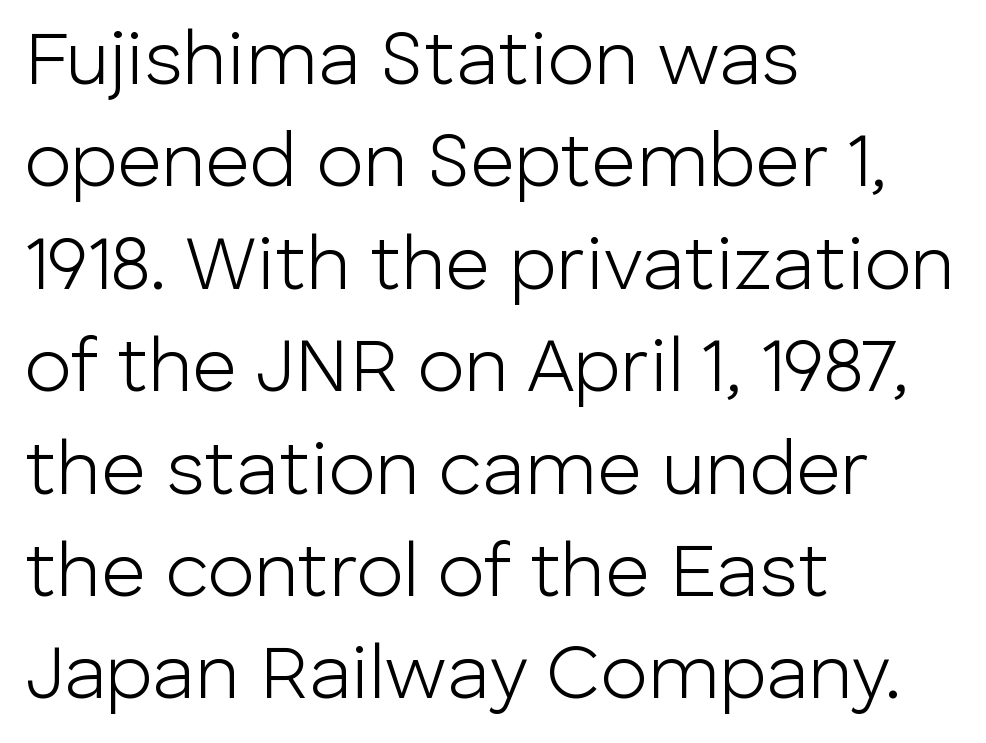
{"serif": "no", "italic": "no", "bold": "no", "weight": "light", "width": "normal", "stroke_contrast": "low", "x_height": "medium", "monospaced": "no", "underline": "no", "align": "left", "line_spacing": "normal", "line_spacing_ratio": 1.33, "letter_spacing": "normal", "letter_spacing_em": 0.0, "glyph_px": 77}
